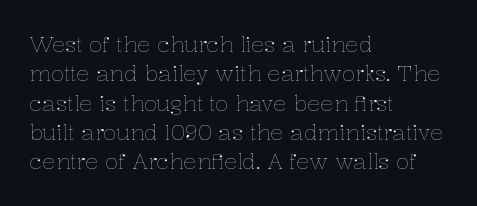
{"italic": "no", "bold": "no", "underline": "no", "align": "left", "line_spacing": "normal", "line_spacing_ratio": 1.33, "letter_spacing": "normal", "letter_spacing_em": 0.0, "glyph_px": 22}
